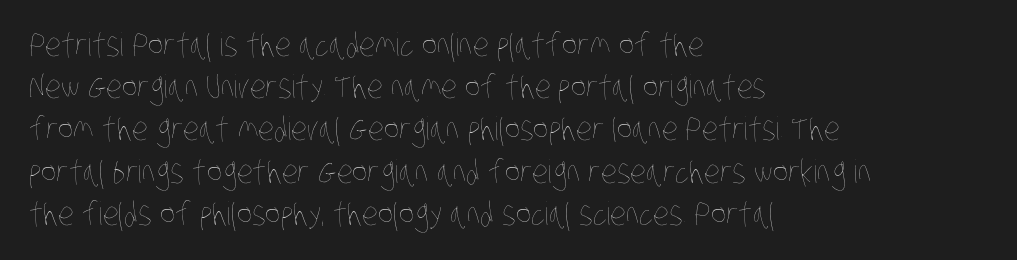
{"bold": "no", "weight": "thin", "width": "condensed", "stroke_contrast": "low", "x_height": "large", "monospaced": "no", "underline": "no", "align": "left", "line_spacing": "normal", "line_spacing_ratio": 1.32, "letter_spacing": "normal", "letter_spacing_em": 0.0, "glyph_px": 32}
